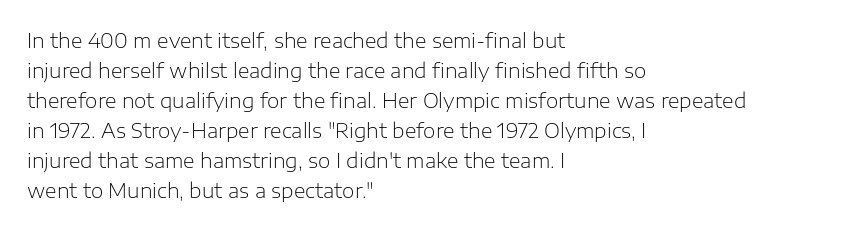
{"italic": "no", "bold": "no", "underline": "no", "align": "left", "line_spacing": "normal", "line_spacing_ratio": 1.5, "letter_spacing": "normal", "letter_spacing_em": 0.0, "glyph_px": 20}
